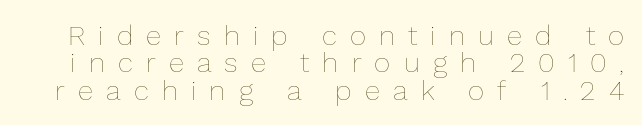
{"italic": "no", "bold": "no", "weight": "thin", "width": "normal", "stroke_contrast": "low", "x_height": "medium", "monospaced": "no", "underline": "no", "line_spacing": "tight", "line_spacing_ratio": 0.98, "letter_spacing": "wide", "letter_spacing_em": 0.47, "glyph_px": 28}
